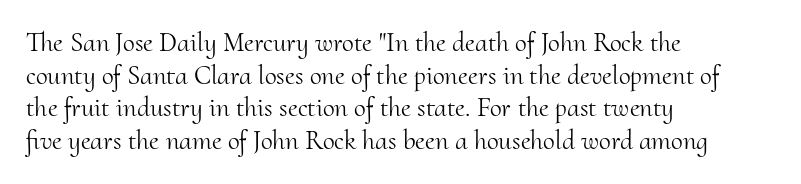
What stands out about the letter spacing? Nothing — it is the standard amount. This is not heavy type; no bold has been used. Just letters on the line, the space beneath them empty. Notice how the stems are strictly vertical — no italics here. This rendering uses left alignment, leaving the right contour irregular.
